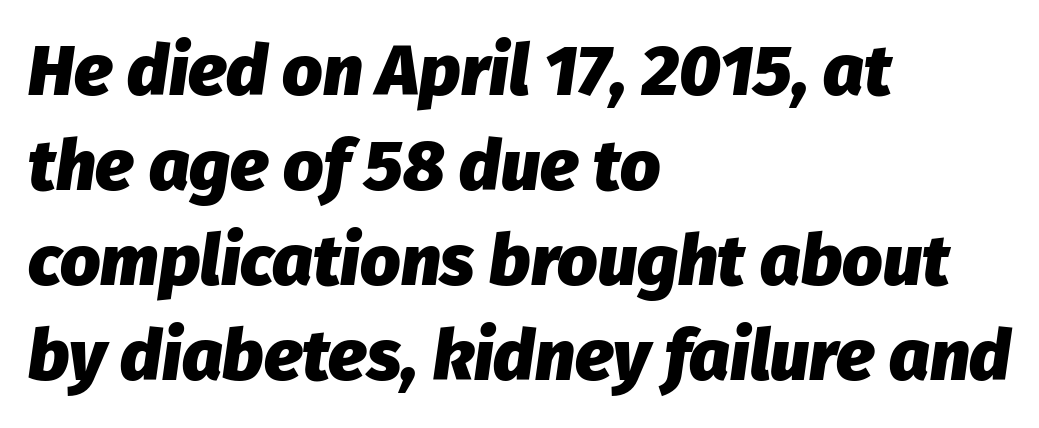
The passage is arranged the way most books set body copy — flush left. The string is rendered with underlining switched off. Compared with typical paragraphs, the rows here are spaced about the same. Students, note that the glyphs here touch the page at normal intervals.
